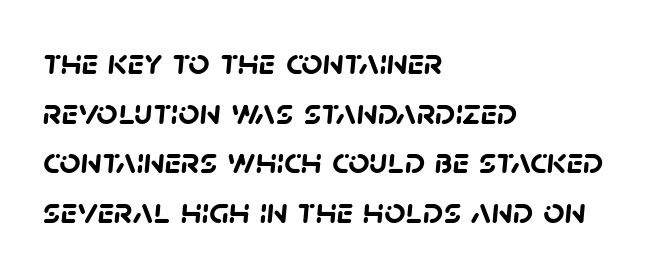
The compositor pushed each line to the left boundary. Letters rest on an invisible, unmarked baseline. Here the designer chose a conventional face with non-uniform glyph widths. The letters sit at their default tracking, neither squeezed nor spread. Strokes here are thick enough to call this a true bold.
